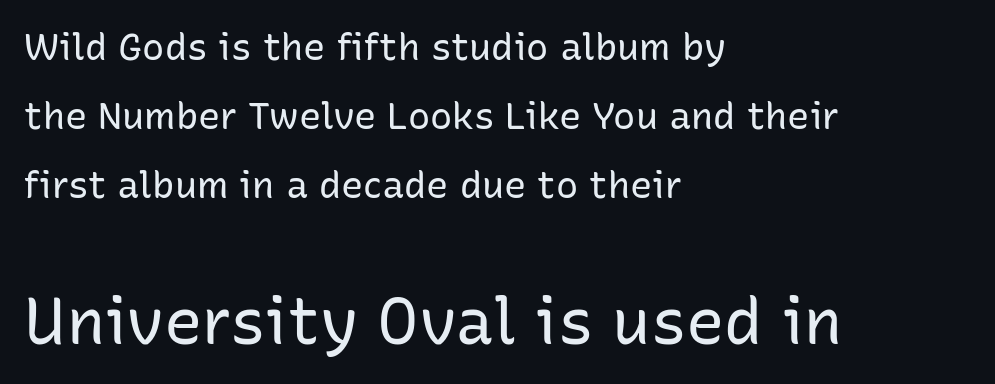
The image shows 64 px regular-weight sans-serif type, upright; set left-aligned, line spacing 1.87x, normal letter spacing, not underlined; the second (bottom) block is 1.73x larger; low stroke contrast and a medium x-height.
